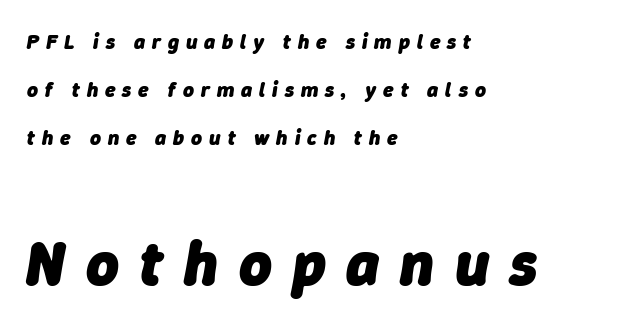
{"italic": "yes", "lean": "right", "slant_degrees": 9, "bold": "yes", "weight": "heavy", "width": "normal", "stroke_contrast": "low", "x_height": "medium", "monospaced": "no", "underline": "no", "align": "left", "line_spacing": "loose", "line_spacing_ratio": 2.28, "letter_spacing": "wide", "letter_spacing_em": 0.33, "larger_block": "second", "size_ratio": 3.0, "glyph_px": 63}
